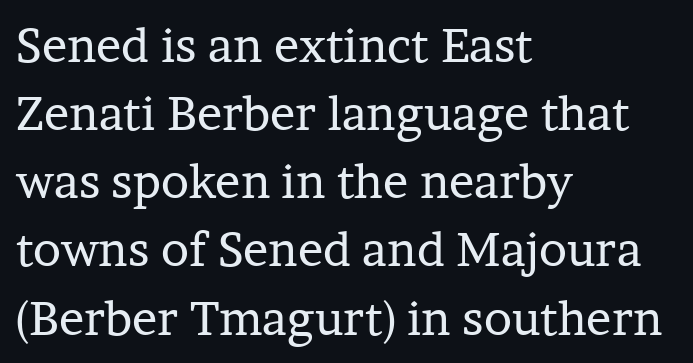
The image shows 47 px regular-weight serif type, upright; set left-aligned, normal line spacing (1.45x), normal letter spacing, not underlined; low stroke contrast and a medium x-height.
